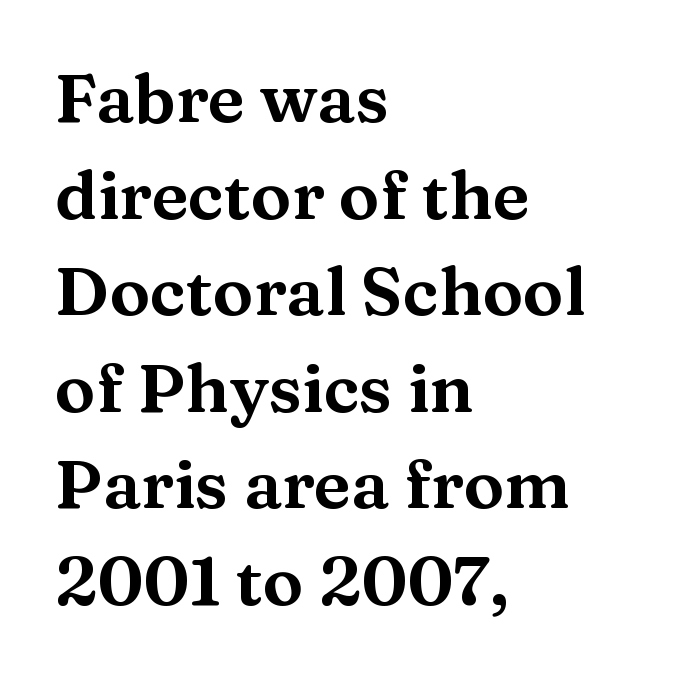
The image shows 68 px wide serif type, upright; set left-aligned, normal line spacing (1.42x), normal letter spacing, not underlined; medium stroke contrast and a medium x-height.
